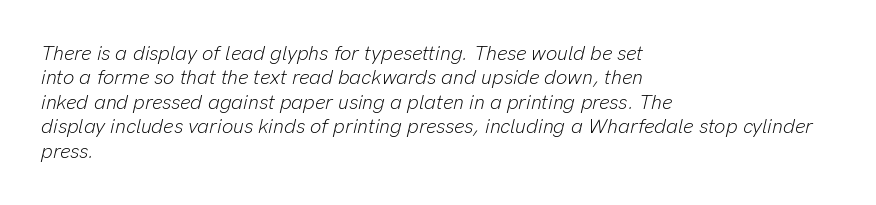
Q: Is the text bold? A: No.
Q: Is the text italic (slanted)? A: Yes, it leans right by about 13 degrees.
Q: Is the text underlined? A: No.
Q: How is the paragraph aligned? A: Left-aligned.
Q: Is the spacing between letters normal or unusually wide? A: Normal.
